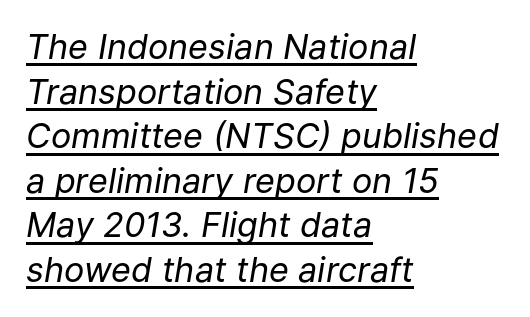
Regarding leading, the lines here are spaced in the standard way. Looks like someone drew a line under every word here. Note the varied advance widths — an 'i' is clearly narrower than an 'm'. Stems and bowls with no extra thickness — not bold.
